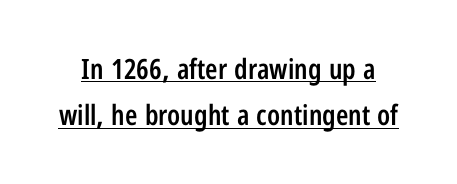
Unlike italic type, these characters show no tilt at all. These lines are rendered in a variable-pitch font. A semibold gives these letters moderate extra thickness, short of bold. In terms of letterspacing, this is plain default setting. The passage shown is typeset with a sans-serif family.
